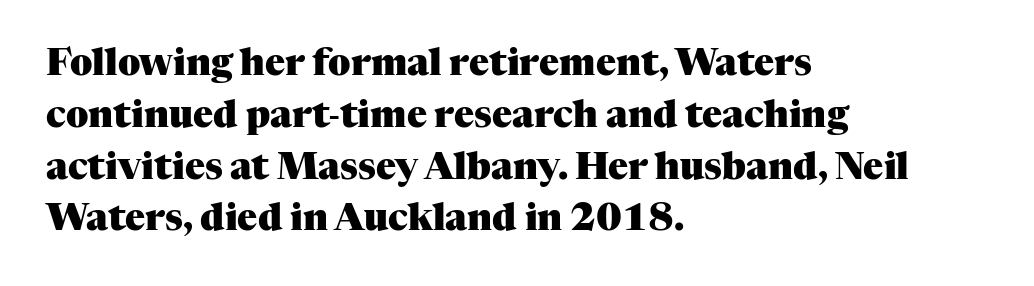
Q: Is the text bold? A: Yes.
Q: Is the text italic (slanted)? A: No, it is upright.
Q: Is the typeface a serif or a sans-serif typeface? A: Serif.
Q: Is the text underlined? A: No.
Q: How is the paragraph aligned? A: Left-aligned.
Q: Is the spacing between letters normal or unusually wide? A: Normal.
Q: Is the spacing between lines tight, normal or loose? A: Normal.
Q: Width (condensed, normal, or wide)? A: Normal.
Q: Stroke contrast? A: Medium.
Q: x-height? A: Medium.
Q: Monospaced? A: No.
